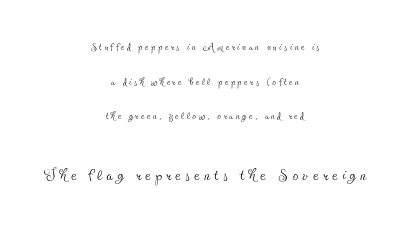
{"bold": "no", "underline": "no", "align": "center", "line_spacing": "loose", "line_spacing_ratio": 2.48, "letter_spacing": "wide", "letter_spacing_em": 0.2, "larger_block": "second", "size_ratio": 1.64, "glyph_px": 23}
